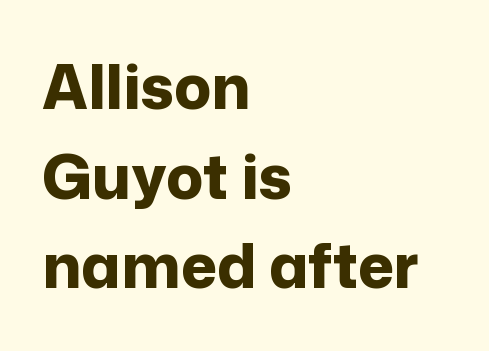
The rendering uses a bold face; every stroke is thick and dark. Spacing verdict: proportional, widths tailored to each character. Evenly set lines give the paragraph a standard silhouette. Tracking value appears to be zero — textbook default spacing.
